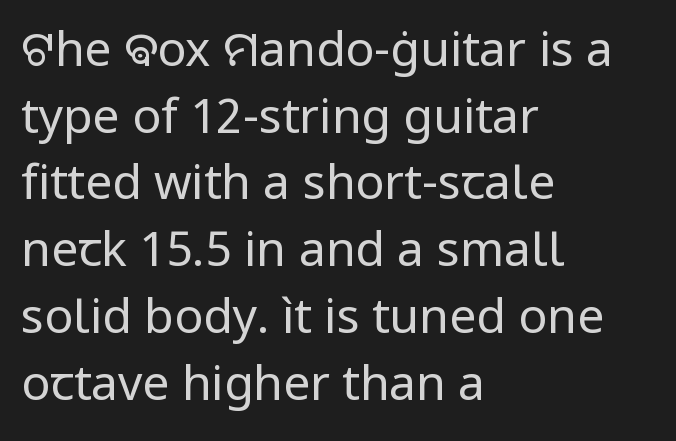
Q: Is the text bold? A: No.
Q: Is the text italic (slanted)? A: No, it is upright.
Q: Is the typeface a serif or a sans-serif typeface? A: Sans-serif.
Q: Is the text underlined? A: No.
Q: How is the paragraph aligned? A: Left-aligned.
Q: Is the spacing between letters normal or unusually wide? A: Normal.
Q: Is the spacing between lines tight, normal or loose? A: Normal.
Q: Width (condensed, normal, or wide)? A: Normal.
Q: Stroke contrast? A: Low.
Q: x-height? A: Medium.
Q: Monospaced? A: No.
